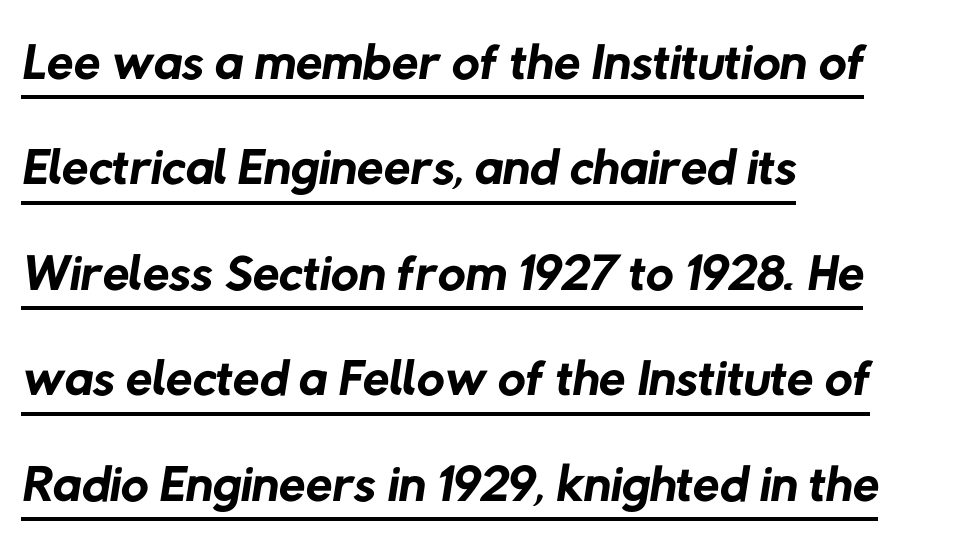
{"serif": "no", "bold": "no", "weight": "regular", "width": "normal", "stroke_contrast": "low", "x_height": "medium", "monospaced": "no", "underline": "yes", "align": "left", "line_spacing": "normal", "line_spacing_ratio": 1.37, "letter_spacing": "normal", "letter_spacing_em": 0.0, "glyph_px": 77}
